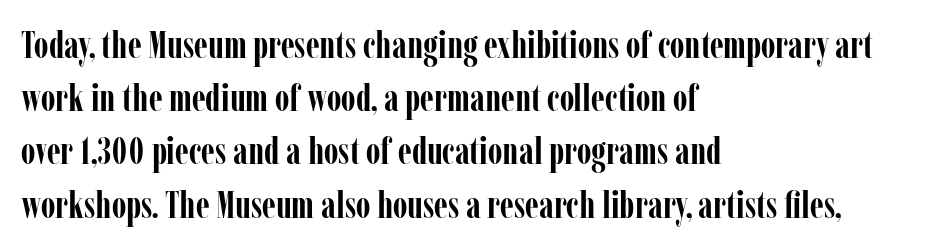
{"serif": "yes", "italic": "no", "bold": "yes", "weight": "semibold", "width": "condensed", "stroke_contrast": "low", "x_height": "medium", "monospaced": "no", "underline": "no", "align": "left", "line_spacing": "normal", "line_spacing_ratio": 1.4, "letter_spacing": "normal", "letter_spacing_em": 0.0, "glyph_px": 38}
